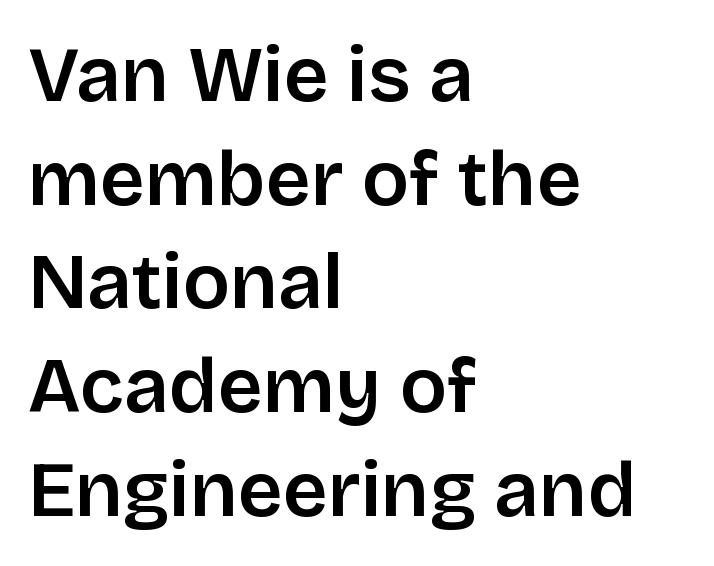
{"serif": "no", "italic": "no", "bold": "semi", "weight": "semibold", "width": "normal", "stroke_contrast": "low", "x_height": "large", "monospaced": "no", "underline": "no", "align": "left", "line_spacing": "normal", "line_spacing_ratio": 1.33, "letter_spacing": "normal", "letter_spacing_em": 0.0, "glyph_px": 78}
